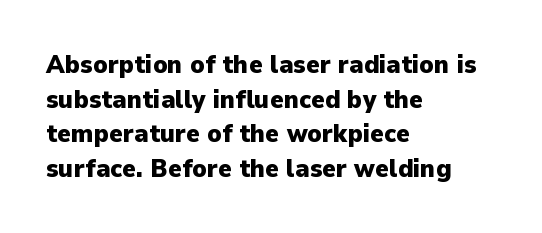
{"italic": "no", "bold": "yes", "underline": "no", "align": "left", "line_spacing": "normal", "line_spacing_ratio": 1.33, "letter_spacing": "normal", "letter_spacing_em": 0.0, "glyph_px": 26}
